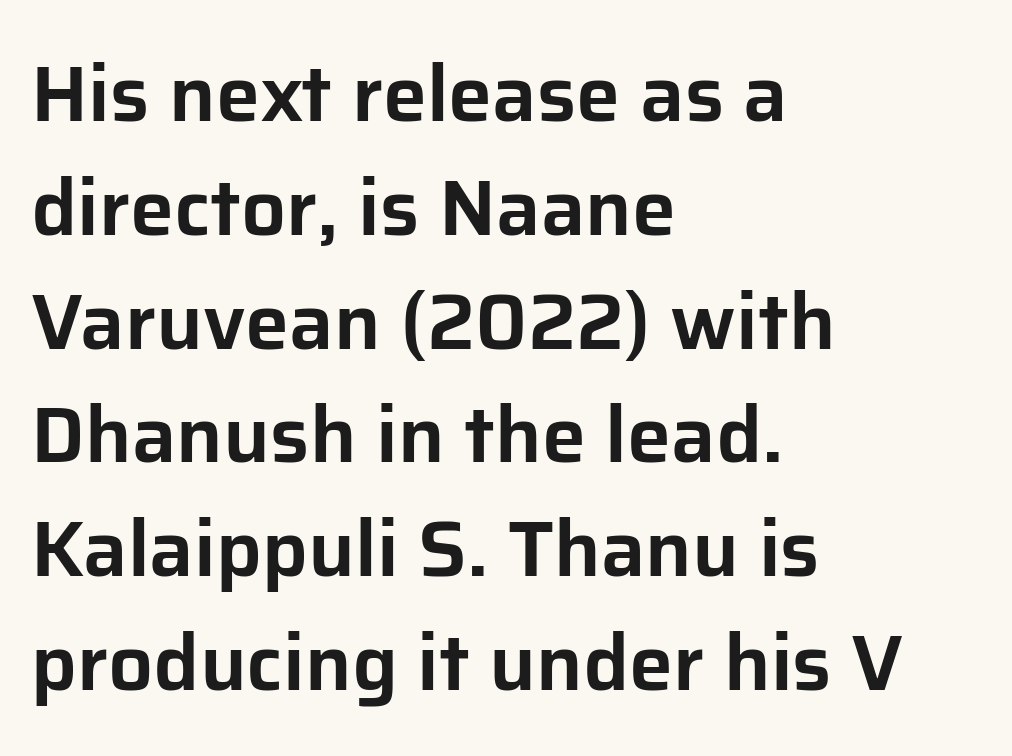
Italic: no, the glyphs are upright roman. Spacing verdict: proportional, widths tailored to each character. Check under the words: just untouched page. Summary of vertical rhythm: regular, with standard interline spacing.
